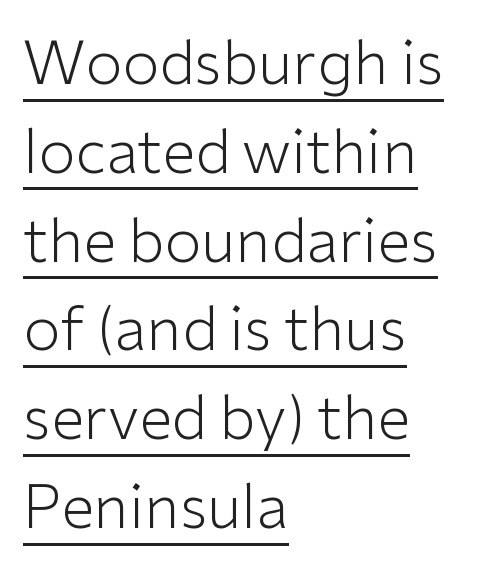
Q: Is the text bold? A: No.
Q: Is the text italic (slanted)? A: No, it is upright.
Q: Is the typeface a serif or a sans-serif typeface? A: Sans-serif.
Q: Is the text underlined? A: Yes.
Q: How is the paragraph aligned? A: Left-aligned.
Q: Is the spacing between letters normal or unusually wide? A: Normal.
Q: Is the spacing between lines tight, normal or loose? A: Normal.
Q: Width (condensed, normal, or wide)? A: Normal.
Q: Stroke contrast? A: Low.
Q: x-height? A: Medium.
Q: Monospaced? A: No.
